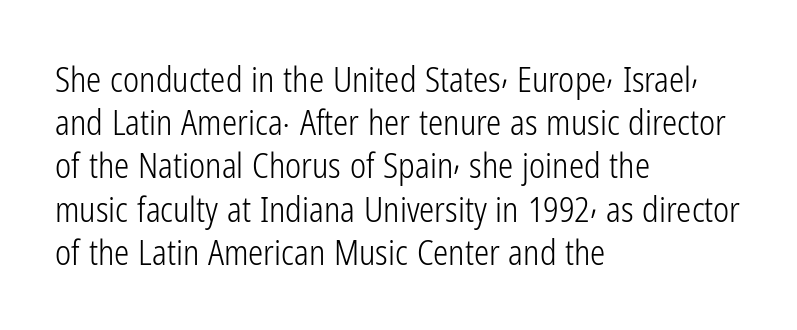
Honestly, the letter spacing is just normal — you wouldn't notice it. No feet cap the strokes, marking this as sans-serif type. Note the varied advance widths — an 'i' is clearly narrower than an 'm'. Glance below the letters and you will spot only blank space. Stems here are at most as thick as an everyday book face.
